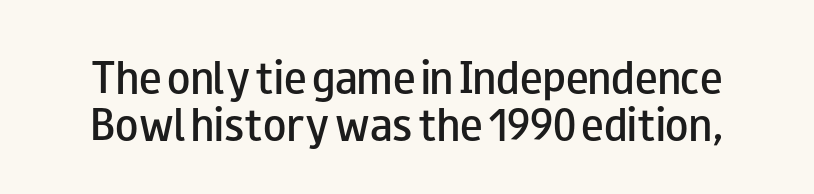
Italic: no, the glyphs are upright roman. Underline: absent. Glyph-to-glyph distance matches everyday printed text. Spacing verdict: proportional, widths tailored to each character.
